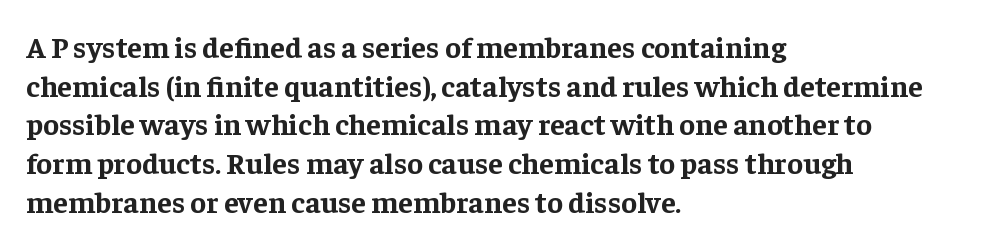
The image shows 30 px bold serif type, upright; set left-aligned, normal line spacing (1.29x), normal letter spacing, not underlined; low stroke contrast and a medium x-height.
